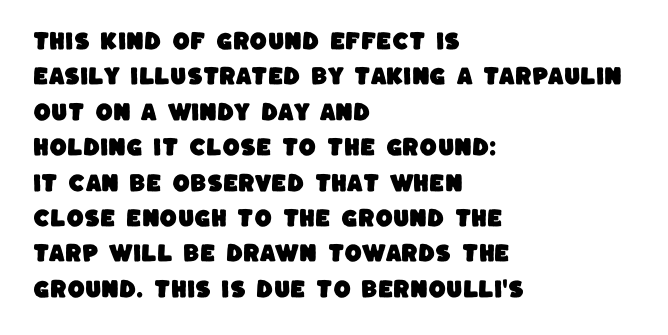
{"underline": "no", "align": "left", "line_spacing_ratio": 1.77, "letter_spacing": "normal", "letter_spacing_em": 0.0, "glyph_px": 20}
